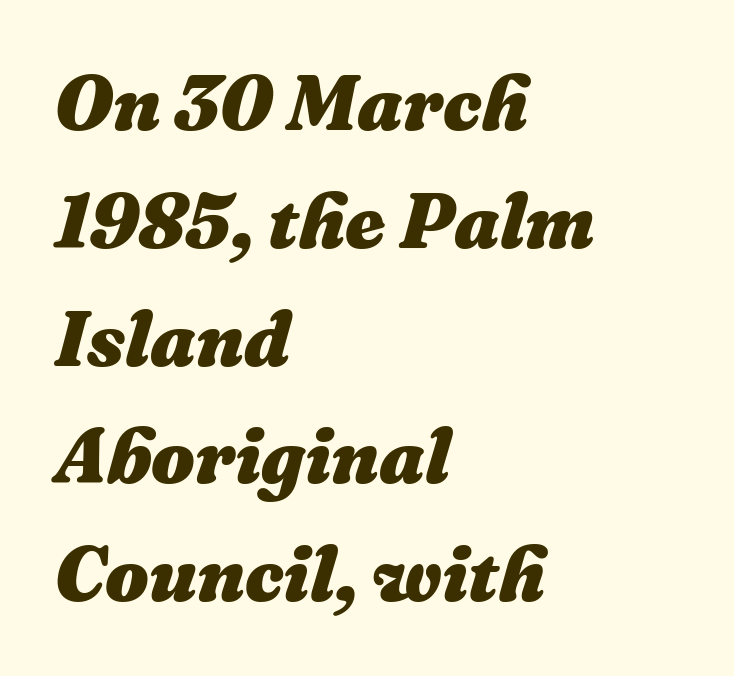
The image shows 77 px heavy type, italic (leaning right); set left-aligned, normal line spacing (1.53x), normal letter spacing, not underlined; medium stroke contrast and a medium x-height.
